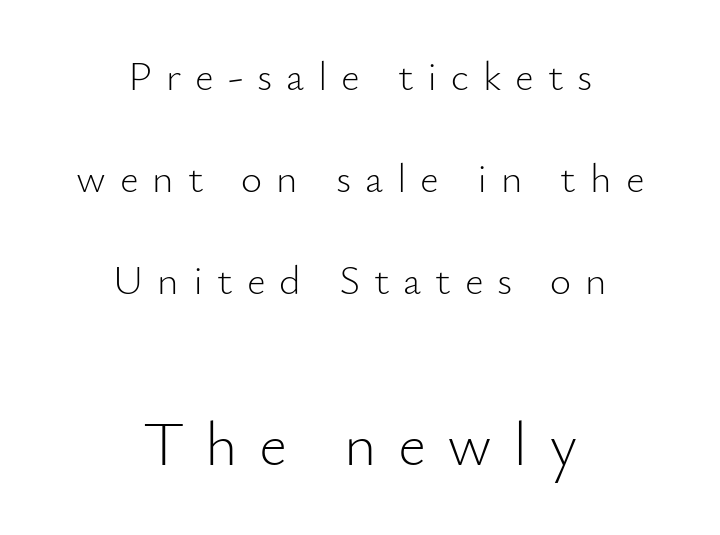
The image shows 62 px light sans-serif type, upright; set centered, loose line spacing (2.49x), unusually wide letter spacing (+0.34 em), not underlined; the second (bottom) block is 1.51x larger; low stroke contrast and a small x-height.
